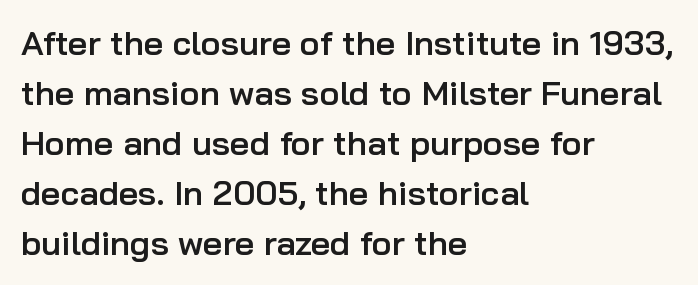
The image shows 34 px semibold sans-serif type, upright; set left-aligned, normal line spacing (1.47x), normal letter spacing, not underlined; low stroke contrast and a medium x-height.
